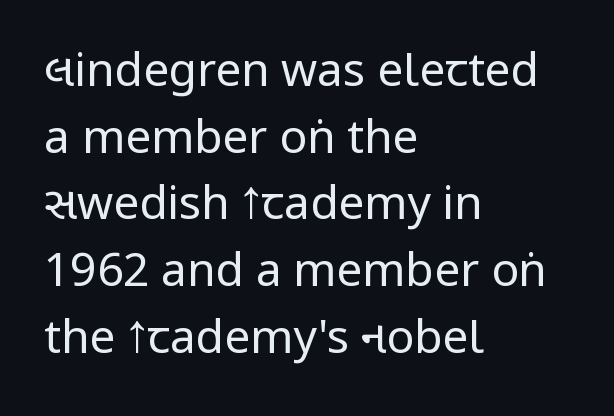
Does the type have serifs? No, each stem ends abruptly. Each letter keeps its own natural width here, so spacing adapts to shape. Ordinary non-slanted type is in use. Each line starts at the same left margin while the right side varies. Default kerning and tracking; the words read as compact shapes.
